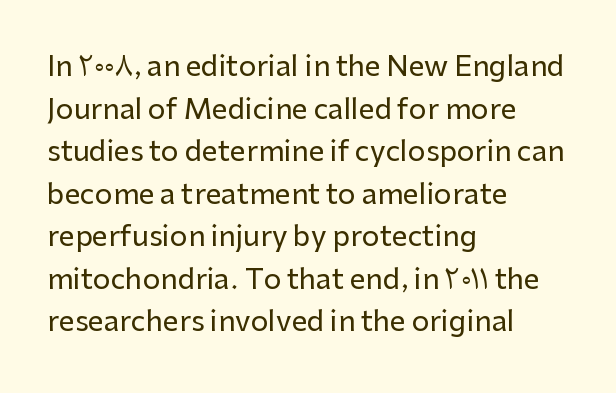
Think of a printed novel: that variable character pitch is what you see here. A typesetter would label this face a sans. The paragraph has a hard left edge and a soft right edge. The font's upright variant was chosen for this text. Inter-character spacing is left at the font's built-in metrics.
